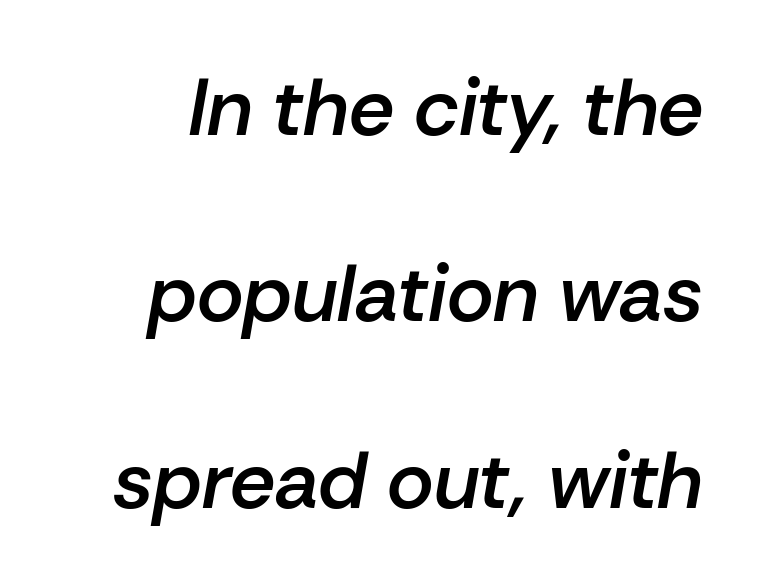
Q: Is the text bold? A: Semi-bold.
Q: Is the text italic (slanted)? A: Yes, it leans right by about 10 degrees.
Q: Is the text underlined? A: No.
Q: Is the spacing between letters normal or unusually wide? A: Normal.
Q: Is the spacing between lines tight, normal or loose? A: Loose.
Q: Width (condensed, normal, or wide)? A: Normal.
Q: Stroke contrast? A: Low.
Q: x-height? A: Medium.
Q: Monospaced? A: No.
